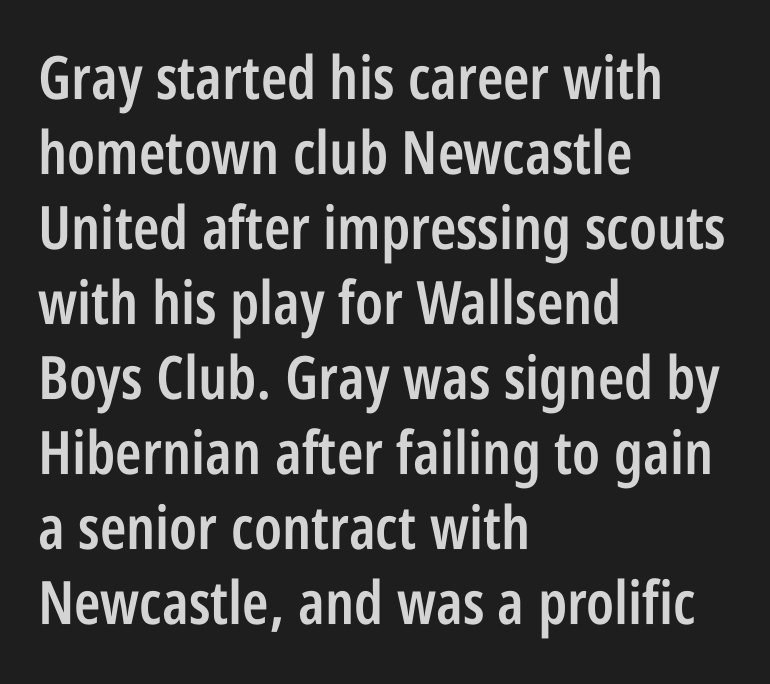
The rendering uses a moderate line-height, typical for paragraphs. Nothing unusual about the tracking: characters are spaced as the font intends. The string is rendered with underlining switched off. Ordinary non-slanted type is in use. Check where the strokes stop: nothing finishes them off — pure sans.
